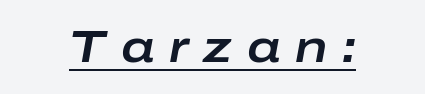
The image shows 45 px wide type, italic (leaning right); set unusually wide letter spacing (+0.33 em), underlined; low stroke contrast and a medium x-height.
